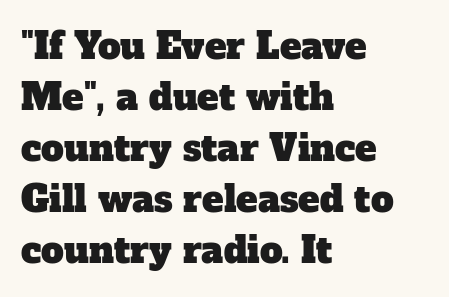
{"serif": "yes", "width": "normal", "stroke_contrast": "low", "x_height": "medium", "monospaced": "no", "underline": "no", "align": "left", "line_spacing": "normal", "line_spacing_ratio": 1.42, "letter_spacing": "normal", "letter_spacing_em": 0.0, "glyph_px": 36}
